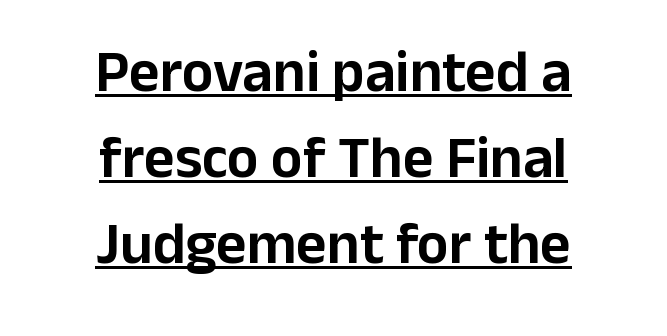
The image shows 59 px sans-serif type, upright; set centered, normal line spacing (1.46x), normal letter spacing, underlined; low stroke contrast and a medium x-height.
